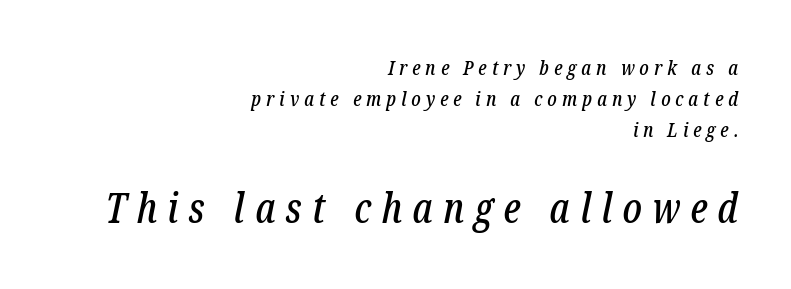
The image shows 41 px condensed serif type, italic (leaning right); set right-aligned, normal line spacing (1.55x), unusually wide letter spacing (+0.25 em), not underlined; the second (bottom) block is 2.05x larger; low stroke contrast and a medium x-height.
